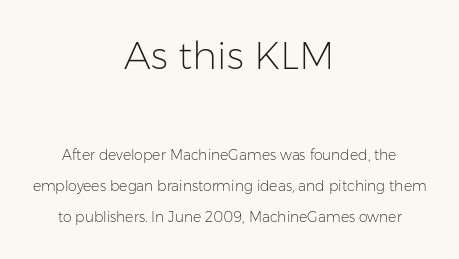
{"serif": "no", "italic": "no", "bold": "no", "weight": "light", "width": "normal", "stroke_contrast": "low", "x_height": "medium", "monospaced": "no", "underline": "no", "align": "center", "line_spacing": "loose", "line_spacing_ratio": 2.21, "letter_spacing": "normal", "letter_spacing_em": 0.0, "larger_block": "first", "size_ratio": 2.71, "glyph_px": 38}
